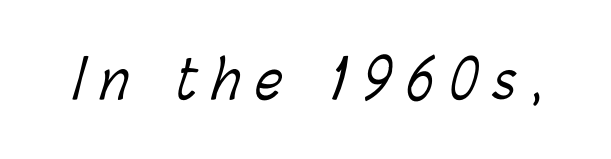
{"bold": "no", "weight": "light", "width": "condensed", "stroke_contrast": "low", "x_height": "medium", "monospaced": "no", "underline": "no", "letter_spacing": "wide", "letter_spacing_em": 0.31, "glyph_px": 53}
